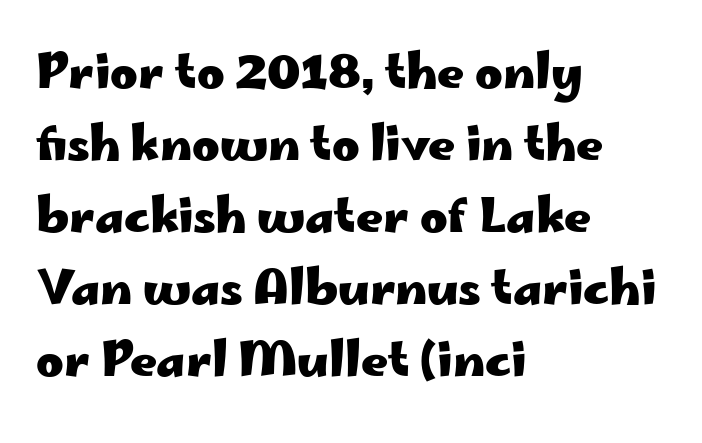
Does the lettering tilt? It doesn't — this is upright. The rows are spaced the way most documents space them. This sample has the flowing, uneven cadence of proportional lettering. Look at the stroke-to-counter ratio: heavy, a bold.
